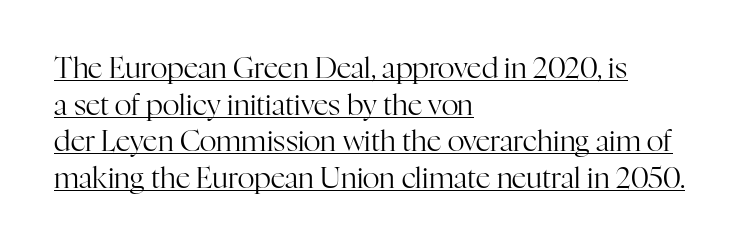
Italic? Not at all — the glyphs are vertical. The passage shown has conventional tracking throughout. Is this a heavy cut? Hardly; it is regular or lighter. Alignment: flush left. The rendering uses natural spacing where letterforms have individual widths.
